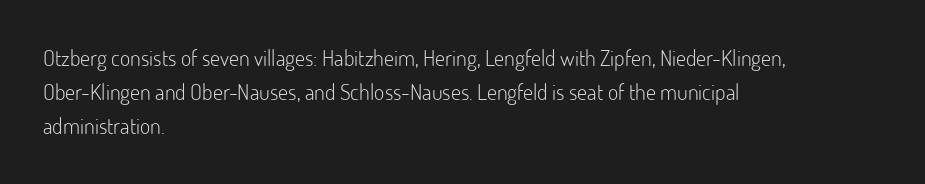
The image shows 22 px text type, upright; set left-aligned, normal line spacing (1.55x), normal letter spacing, not underlined.
